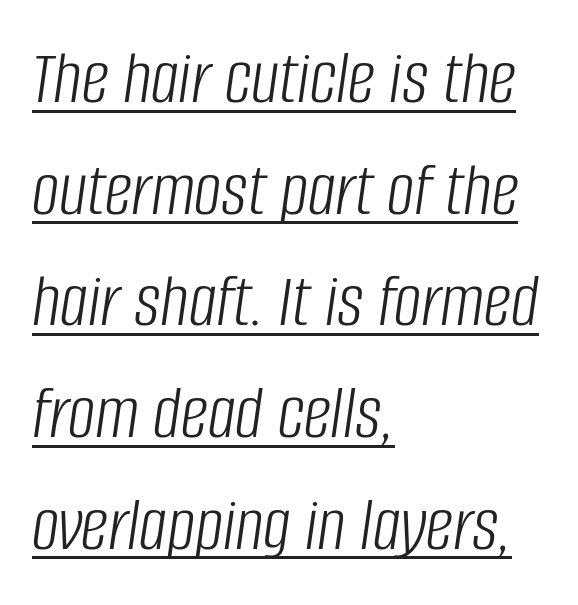
The image shows 77 px light, condensed type, italic (leaning right); set left-aligned, normal line spacing (1.45x), normal letter spacing, underlined; low stroke contrast and a large x-height.
